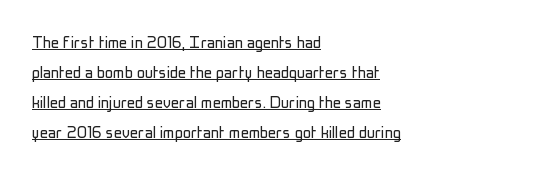
The image shows 20 px text type, upright; set left-aligned, normal line spacing (1.5x), normal letter spacing, underlined.
